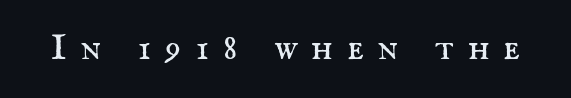
The image shows 37 px regular-weight serif type, upright; set unusually wide letter spacing (+0.38 em), not underlined; medium stroke contrast and a small x-height.
